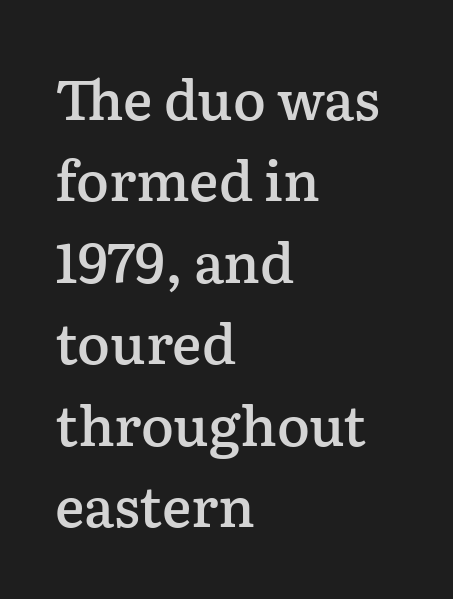
The image shows 55 px semibold serif type, upright; set left-aligned, normal line spacing (1.48x), normal letter spacing, not underlined; low stroke contrast and a medium x-height.
